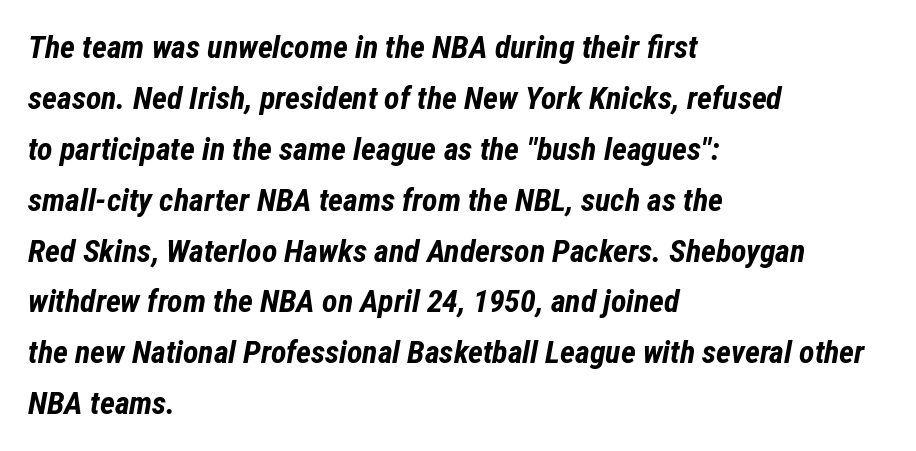
The image shows 32 px bold, condensed type, italic (leaning right); set left-aligned, normal line spacing (1.59x), normal letter spacing, not underlined; low stroke contrast and a medium x-height.
